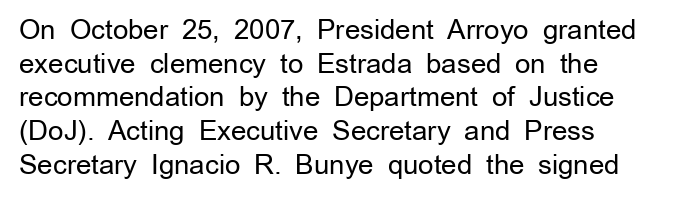
Q: Is the text bold? A: No.
Q: Is the text italic (slanted)? A: No, it is upright.
Q: Is the text underlined? A: No.
Q: How is the paragraph aligned? A: Left-aligned.
Q: Is the spacing between letters normal or unusually wide? A: Normal.
Q: Is the spacing between lines tight, normal or loose? A: Normal.
